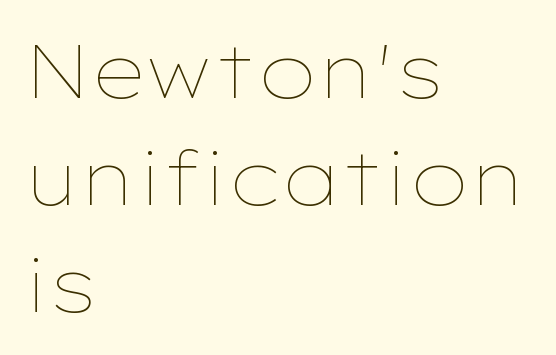
{"italic": "no", "bold": "no", "weight": "thin", "width": "wide", "stroke_contrast": "low", "x_height": "medium", "monospaced": "no", "underline": "no", "align": "left", "line_spacing": "normal", "line_spacing_ratio": 1.43, "letter_spacing": "normal", "letter_spacing_em": 0.0, "glyph_px": 75}
